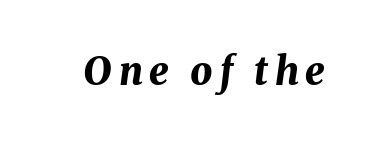
{"italic": "yes", "lean": "right", "slant_degrees": 8, "bold": "yes", "weight": "bold", "width": "normal", "stroke_contrast": "medium", "x_height": "medium", "monospaced": "no", "underline": "no", "glyph_px": 39}
